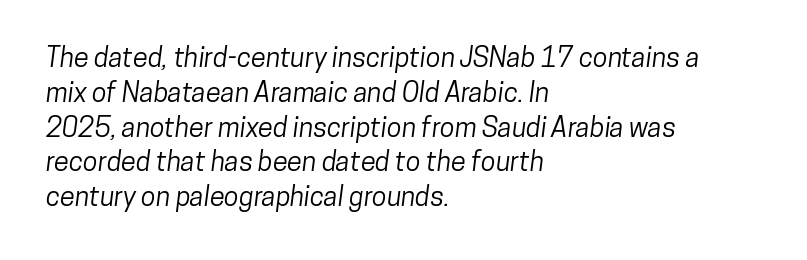
{"underline": "no", "align": "left", "line_spacing": "normal", "line_spacing_ratio": 1.29, "letter_spacing": "normal", "letter_spacing_em": 0.0, "glyph_px": 27}
